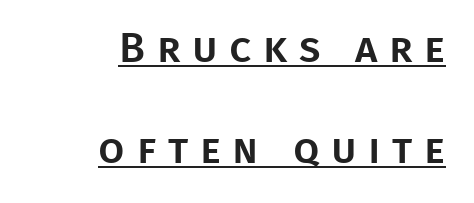
{"serif": "no", "italic": "no", "width": "normal", "stroke_contrast": "low", "x_height": "large", "monospaced": "no", "underline": "yes", "align": "right", "line_spacing": "loose", "line_spacing_ratio": 2.41, "letter_spacing": "wide", "letter_spacing_em": 0.28, "glyph_px": 42}
